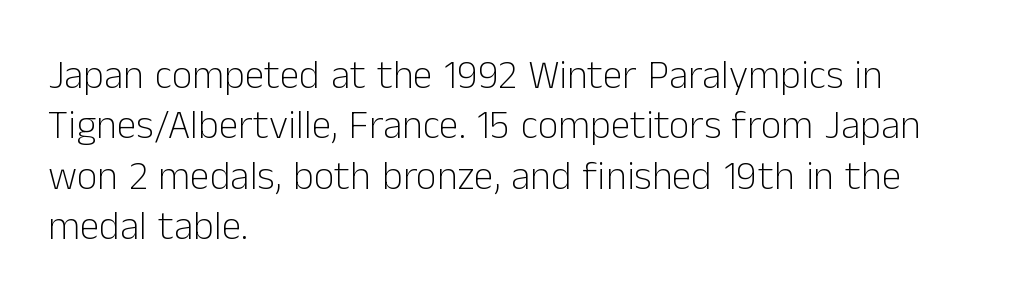
Q: Is the text bold? A: No.
Q: Is the text italic (slanted)? A: No, it is upright.
Q: Is the typeface a serif or a sans-serif typeface? A: Sans-serif.
Q: Is the text underlined? A: No.
Q: How is the paragraph aligned? A: Left-aligned.
Q: Is the spacing between letters normal or unusually wide? A: Normal.
Q: Is the spacing between lines tight, normal or loose? A: Normal.
Q: Width (condensed, normal, or wide)? A: Normal.
Q: Stroke contrast? A: Low.
Q: x-height? A: Medium.
Q: Monospaced? A: No.
